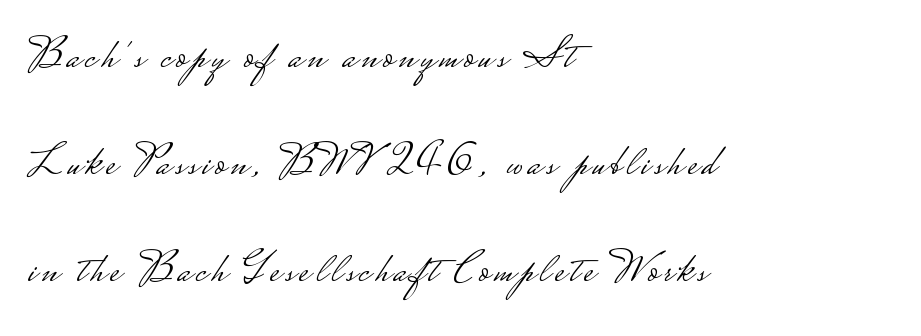
Q: Is the text bold? A: No.
Q: Is the text italic (slanted)? A: Yes.
Q: Is the typeface a serif or a sans-serif typeface? A: Sans-serif.
Q: Is the text underlined? A: No.
Q: How is the paragraph aligned? A: Left-aligned.
Q: Is the spacing between lines tight, normal or loose? A: Loose.
Q: Width (condensed, normal, or wide)? A: Wide.
Q: Stroke contrast? A: Low.
Q: Monospaced? A: No.
